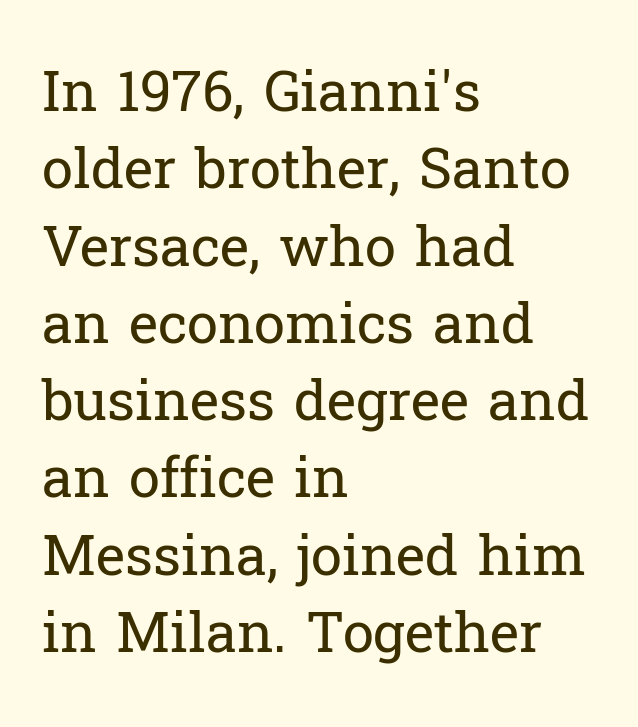
The image shows 56 px regular-weight serif type, upright; set left-aligned, normal line spacing (1.38x), normal letter spacing, not underlined; low stroke contrast and a medium x-height.
